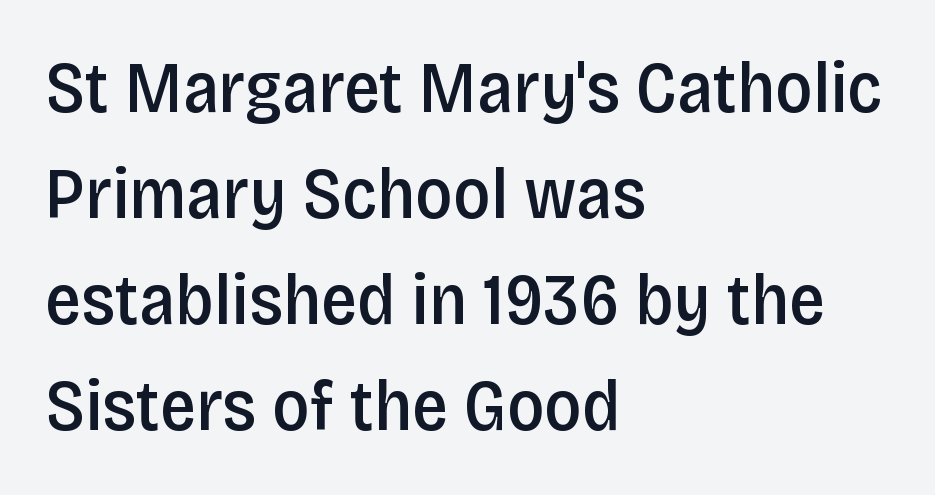
The image shows 72 px semibold, condensed sans-serif type, upright; set left-aligned, normal line spacing (1.47x), normal letter spacing, not underlined; low stroke contrast and a large x-height.
